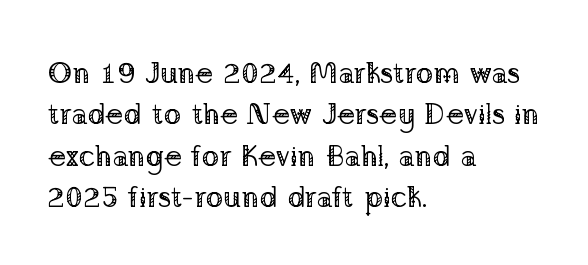
Compared with typical paragraphs, the rows here are spaced about the same. Stroke thickness stays within the range of a standard reading face or lighter. A student would call this left alignment; a typographer would say flush left, rag right. Designer's note — italics off, roman on. Check where the strokes stop: tiny serifs finish them off. Clear beneath every line of the passage.
